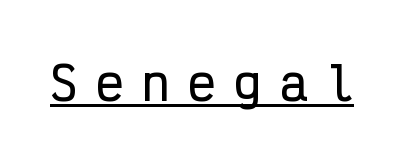
The type is letterspaced generously, with wide tracking. The rendering uses typewriter-style spacing with identical character cells. Like a heading marked for emphasis, these lines bear an underscore. Posture: upright roman. A typesetter would label this face a sans.
